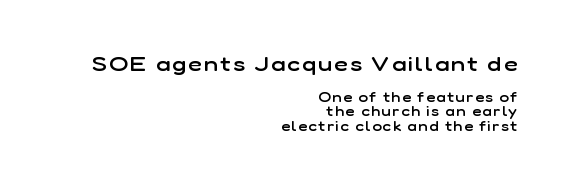
The letters are semibold — heavier than regular but short of a full bold. The passage is arranged like a letterhead date or caption credit — flush right. The space between consecutive lines is stingy. Whoever set this made the first block the dominant, larger element. The space directly below the letters is spotless.
